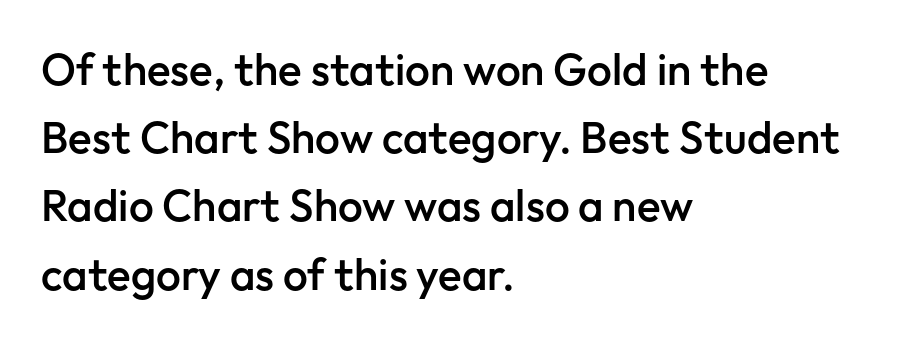
Check where the strokes stop: nothing finishes them off — pure sans. The face used here is proportionally spaced, like ordinary book or web type. Each glyph is drawn with semibold strokes, heavier than normal yet not fully bold. Nobody drew a line under any word here.
